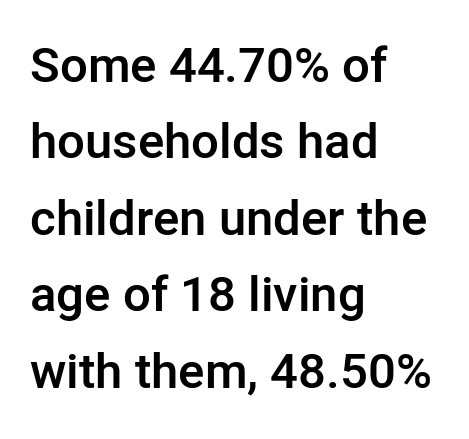
The image shows 49 px semibold sans-serif type, upright; set left-aligned, normal line spacing (1.56x), normal letter spacing, not underlined; low stroke contrast and a medium x-height.
